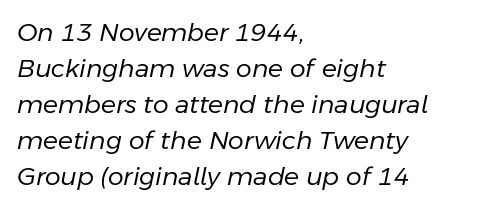
The image shows 25 px text type, italic (leaning right); set left-aligned, normal line spacing (1.44x), normal letter spacing, not underlined.
